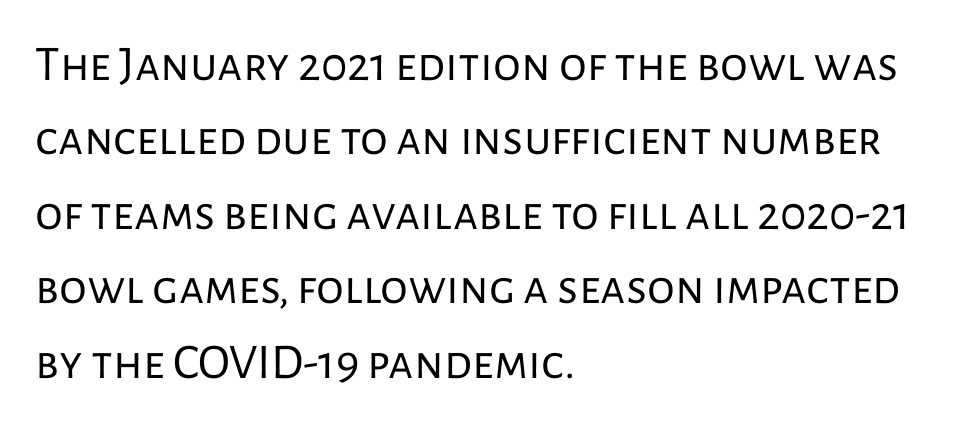
{"serif": "no", "italic": "no", "bold": "no", "weight": "regular", "width": "normal", "stroke_contrast": "low", "x_height": "medium", "monospaced": "no", "underline": "no", "align": "left", "line_spacing": "normal", "line_spacing_ratio": 1.49, "letter_spacing": "normal", "letter_spacing_em": 0.0, "glyph_px": 50}
